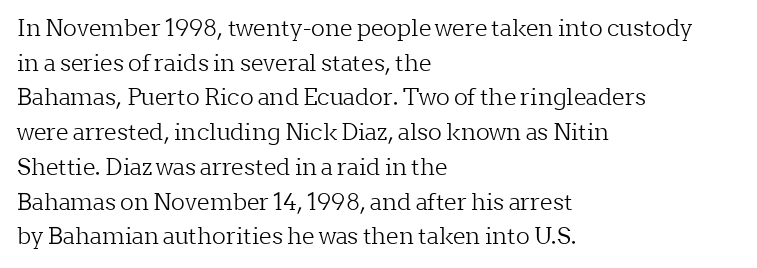
The image shows 23 px text type, upright; set left-aligned, normal line spacing (1.51x), normal letter spacing, not underlined.
